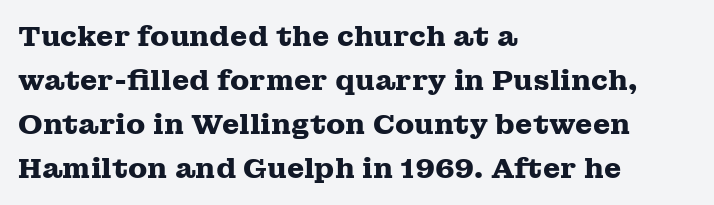
Q: Is the text bold? A: Yes.
Q: Is the text italic (slanted)? A: No, it is upright.
Q: Is the typeface a serif or a sans-serif typeface? A: Serif.
Q: Is the text underlined? A: No.
Q: How is the paragraph aligned? A: Left-aligned.
Q: Is the spacing between letters normal or unusually wide? A: Normal.
Q: Is the spacing between lines tight, normal or loose? A: Normal.
Q: Width (condensed, normal, or wide)? A: Wide.
Q: Stroke contrast? A: Medium.
Q: x-height? A: Medium.
Q: Monospaced? A: No.
